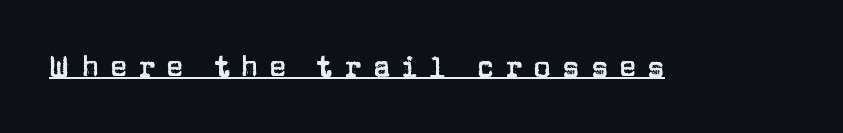
The image shows 29 px sans-serif type, upright; set unusually wide letter spacing (+0.38 em), underlined; low stroke contrast and a large x-height.
